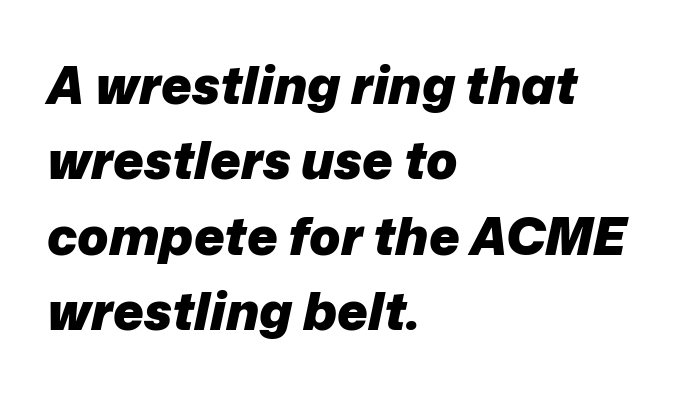
Q: Is the text bold? A: Yes.
Q: Is the text italic (slanted)? A: Yes, it leans right by about 12 degrees.
Q: Is the text underlined? A: No.
Q: How is the paragraph aligned? A: Left-aligned.
Q: Is the spacing between letters normal or unusually wide? A: Normal.
Q: Is the spacing between lines tight, normal or loose? A: Normal.
Q: Width (condensed, normal, or wide)? A: Normal.
Q: Stroke contrast? A: Low.
Q: x-height? A: Medium.
Q: Monospaced? A: No.
